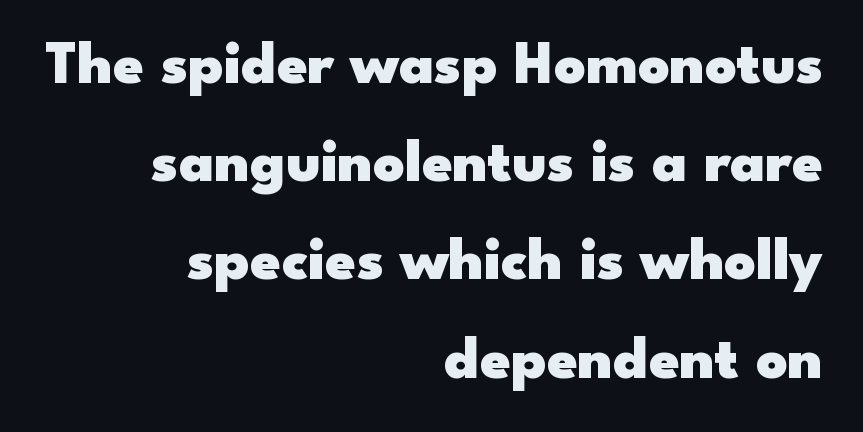
Q: Is the text bold? A: Yes.
Q: Is the text italic (slanted)? A: No, it is upright.
Q: Is the typeface a serif or a sans-serif typeface? A: Sans-serif.
Q: Is the text underlined? A: No.
Q: How is the paragraph aligned? A: Right-aligned.
Q: Is the spacing between letters normal or unusually wide? A: Normal.
Q: Is the spacing between lines tight, normal or loose? A: Normal.
Q: Width (condensed, normal, or wide)? A: Wide.
Q: Stroke contrast? A: Low.
Q: x-height? A: Small.
Q: Monospaced? A: No.
